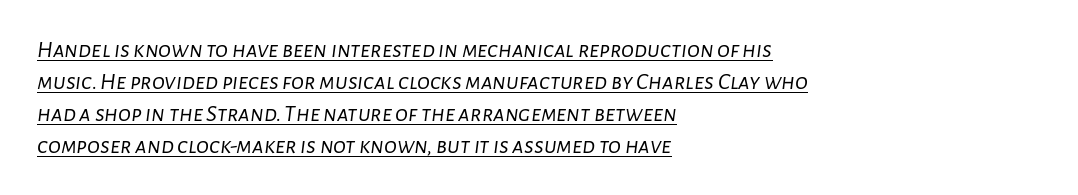
{"italic": "yes", "lean": "right", "slant_degrees": 7, "bold": "no", "underline": "yes", "align": "left", "line_spacing": "normal", "line_spacing_ratio": 1.33, "letter_spacing": "normal", "letter_spacing_em": 0.0, "glyph_px": 24}
